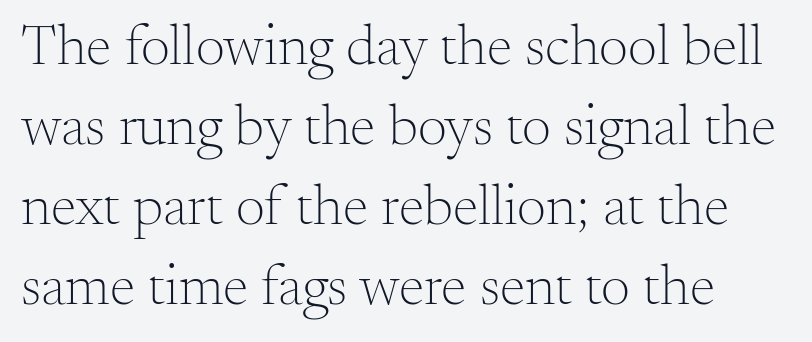
Q: Is the text bold? A: No.
Q: Is the text italic (slanted)? A: No, it is upright.
Q: Is the typeface a serif or a sans-serif typeface? A: Serif.
Q: Is the text underlined? A: No.
Q: Is the spacing between letters normal or unusually wide? A: Normal.
Q: Is the spacing between lines tight, normal or loose? A: Normal.
Q: Width (condensed, normal, or wide)? A: Normal.
Q: Stroke contrast? A: Medium.
Q: x-height? A: Small.
Q: Monospaced? A: No.
